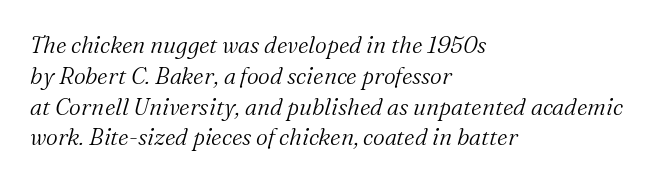
Q: Is the text bold? A: No.
Q: Is the text italic (slanted)? A: Yes, it leans right by about 16 degrees.
Q: Is the text underlined? A: No.
Q: How is the paragraph aligned? A: Left-aligned.
Q: Is the spacing between letters normal or unusually wide? A: Normal.
Q: Is the spacing between lines tight, normal or loose? A: Normal.
